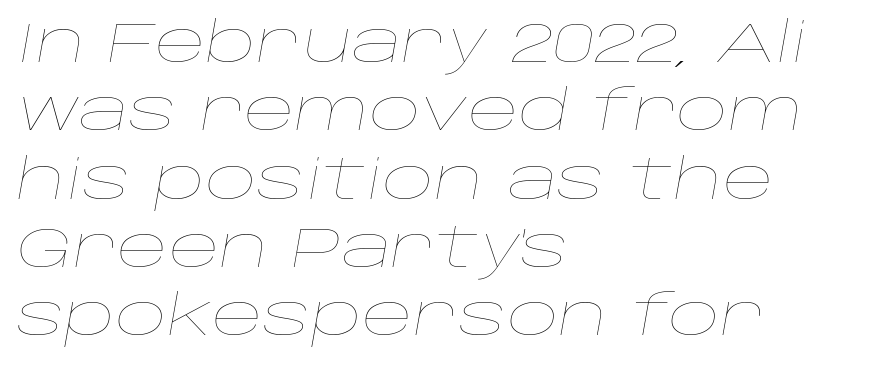
The image shows 56 px thin, wide type, italic (leaning right); set left-aligned, line spacing 1.22x, normal letter spacing, not underlined; low stroke contrast and a large x-height.
